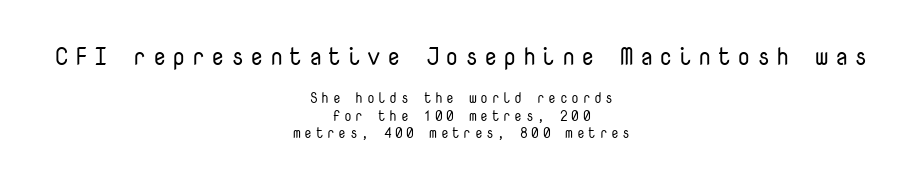
{"italic": "no", "bold": "no", "underline": "no", "align": "center", "line_spacing_ratio": 1.22, "letter_spacing": "wide", "letter_spacing_em": 0.25, "larger_block": "first", "size_ratio": 1.71, "glyph_px": 24}
